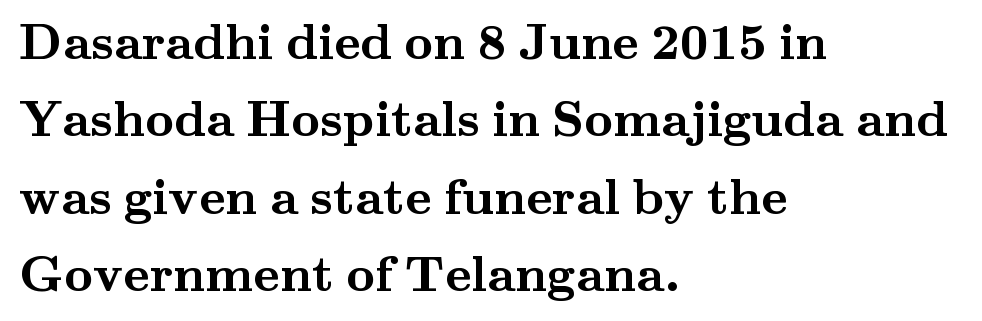
Strokes here are thick enough to call this a true bold. Italic? Not at all — the glyphs are vertical. The rendering uses a moderate line-height, typical for paragraphs. The typeface chosen for these lines features serifs.
